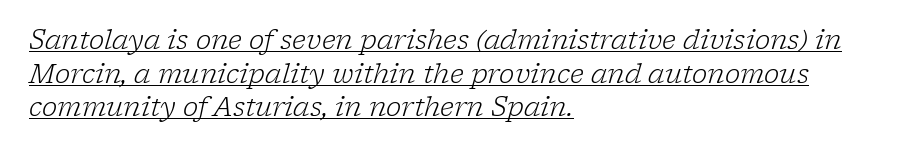
{"italic": "yes", "lean": "right", "slant_degrees": 17, "bold": "no", "underline": "yes", "align": "left", "line_spacing": "normal", "line_spacing_ratio": 1.29, "letter_spacing": "normal", "letter_spacing_em": 0.0, "glyph_px": 26}
